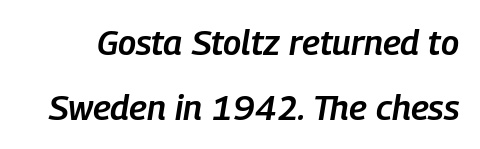
Q: Is the text bold? A: Semi-bold.
Q: Is the text italic (slanted)? A: Yes, it leans right by about 9 degrees.
Q: Is the text underlined? A: No.
Q: Is the spacing between letters normal or unusually wide? A: Normal.
Q: Width (condensed, normal, or wide)? A: Condensed.
Q: Stroke contrast? A: Low.
Q: x-height? A: Medium.
Q: Monospaced? A: No.
